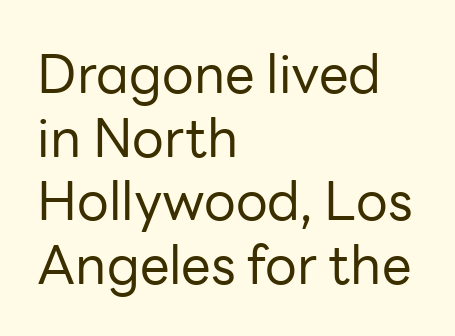
The image shows 53 px regular-weight sans-serif type, upright; set left-aligned, line spacing 1.2x, normal letter spacing, not underlined; low stroke contrast and a medium x-height.
